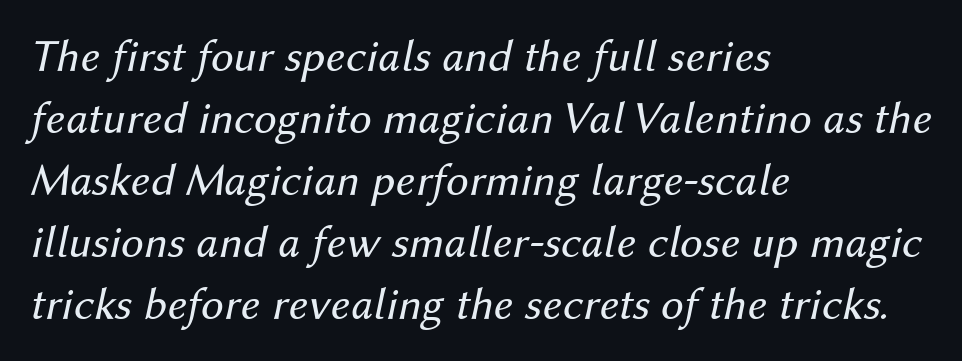
Q: Is the text bold? A: No.
Q: Is the text italic (slanted)? A: Yes, it leans right by about 12 degrees.
Q: Is the text underlined? A: No.
Q: How is the paragraph aligned? A: Left-aligned.
Q: Is the spacing between letters normal or unusually wide? A: Normal.
Q: Is the spacing between lines tight, normal or loose? A: Normal.
Q: Width (condensed, normal, or wide)? A: Normal.
Q: Stroke contrast? A: Medium.
Q: x-height? A: Medium.
Q: Monospaced? A: No.
